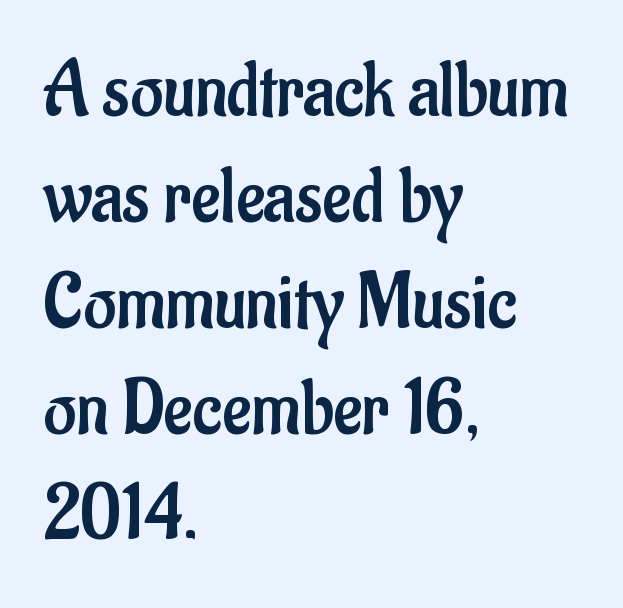
Q: Is the text bold? A: No.
Q: Is the text italic (slanted)? A: No, it is upright.
Q: Is the typeface a serif or a sans-serif typeface? A: Sans-serif.
Q: Is the text underlined? A: No.
Q: How is the paragraph aligned? A: Left-aligned.
Q: Is the spacing between letters normal or unusually wide? A: Normal.
Q: Is the spacing between lines tight, normal or loose? A: Normal.
Q: Width (condensed, normal, or wide)? A: Condensed.
Q: Stroke contrast? A: Low.
Q: x-height? A: Small.
Q: Monospaced? A: No.
